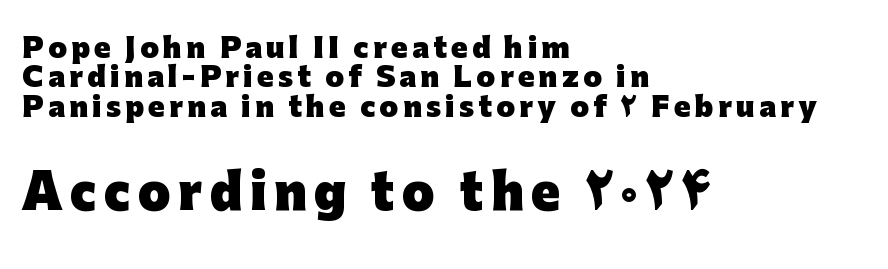
Q: Is the text bold? A: Yes.
Q: Is the text italic (slanted)? A: No, it is upright.
Q: Is the typeface a serif or a sans-serif typeface? A: Sans-serif.
Q: Is the text underlined? A: No.
Q: How is the paragraph aligned? A: Left-aligned.
Q: Is the spacing between lines tight, normal or loose? A: Tight.
Q: Which block of text is set in a larger size, the first (top) or the second (bottom)? A: The second (bottom) one.
Q: Width (condensed, normal, or wide)? A: Normal.
Q: Stroke contrast? A: Low.
Q: x-height? A: Medium.
Q: Monospaced? A: No.
